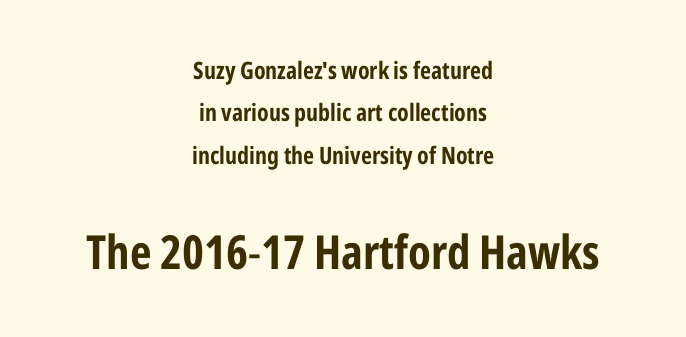
The image shows 47 px condensed sans-serif type, upright; set centered, line spacing 1.77x, normal letter spacing, not underlined; the second (bottom) block is 1.96x larger; low stroke contrast and a medium x-height.
